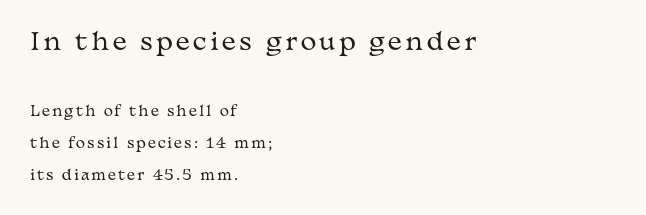
The weight tops out at a normal text grade. Only glyphs here, with clear space below each row. Larger block? The one above; the one below is distinctly smaller. Notice how the stems are strictly vertical — no italics here. Leading is clearly above the norm, producing a sparse column.
